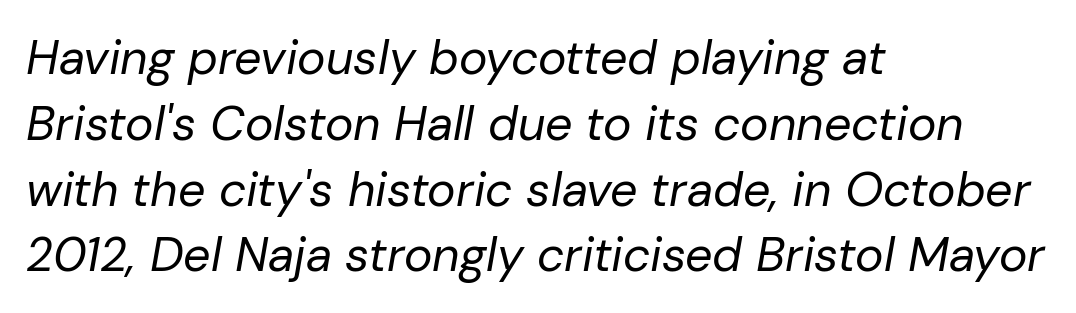
Q: Is the text bold? A: No.
Q: Is the text italic (slanted)? A: Yes, it leans right by about 10 degrees.
Q: Is the text underlined? A: No.
Q: How is the paragraph aligned? A: Left-aligned.
Q: Is the spacing between letters normal or unusually wide? A: Normal.
Q: Is the spacing between lines tight, normal or loose? A: Normal.
Q: Width (condensed, normal, or wide)? A: Normal.
Q: Stroke contrast? A: Low.
Q: x-height? A: Medium.
Q: Monospaced? A: No.
